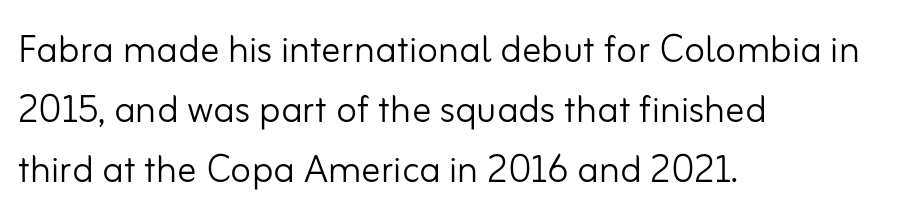
The image shows 48 px light sans-serif type, upright; set left-aligned, normal line spacing (1.25x), normal letter spacing, not underlined; low stroke contrast and a small x-height.
